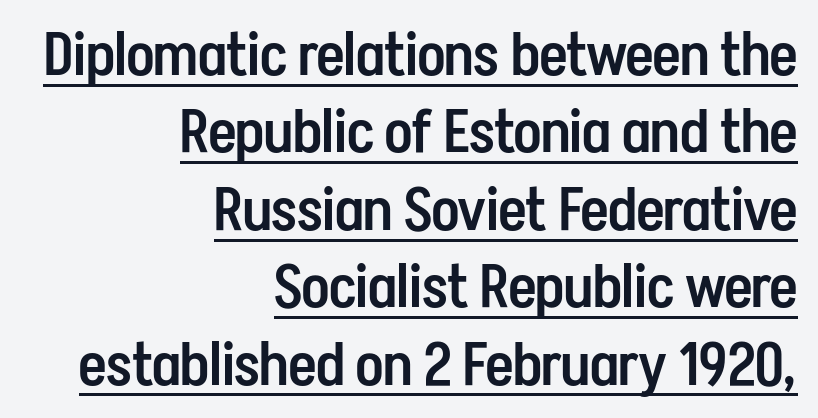
Proportional: the letters do not fall into vertical columns. The sample has been set in demibold, a notch under bold. Line ends are locked; line starts wander. Type style note: lacks serifs. Caption: lettering with a line underneath.
